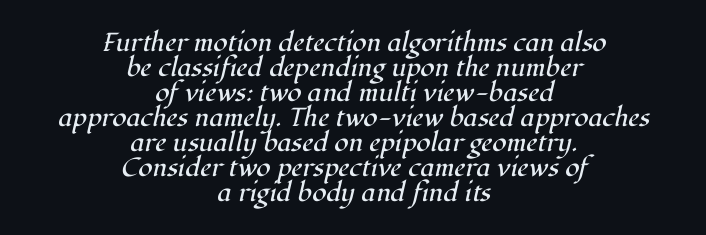
{"italic": "yes", "lean": "right", "slant_degrees": 12, "bold": "no", "underline": "no", "align": "center", "line_spacing": "tight", "line_spacing_ratio": 0.96, "letter_spacing": "normal", "letter_spacing_em": 0.0, "glyph_px": 26}
